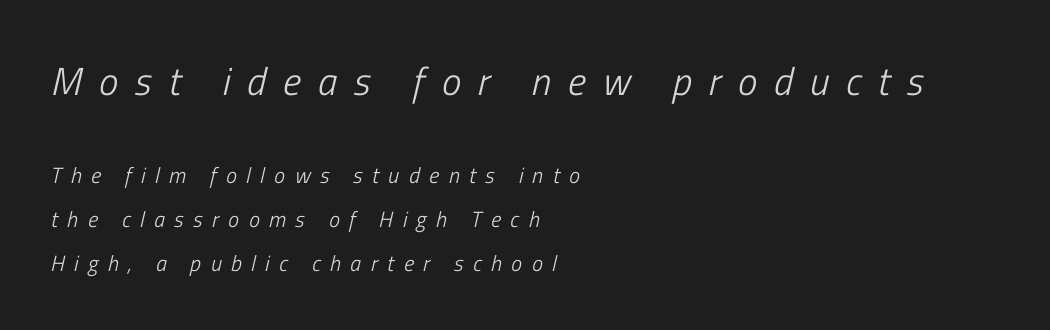
Q: Is the text bold? A: No.
Q: Is the text italic (slanted)? A: Yes, it leans right by about 13 degrees.
Q: Is the text underlined? A: No.
Q: How is the paragraph aligned? A: Left-aligned.
Q: Is the spacing between letters normal or unusually wide? A: Unusually wide.
Q: Is the spacing between lines tight, normal or loose? A: Loose.
Q: Which block of text is set in a larger size, the first (top) or the second (bottom)? A: The first (top) one.
Q: Width (condensed, normal, or wide)? A: Condensed.
Q: Stroke contrast? A: Low.
Q: x-height? A: Medium.
Q: Monospaced? A: No.
